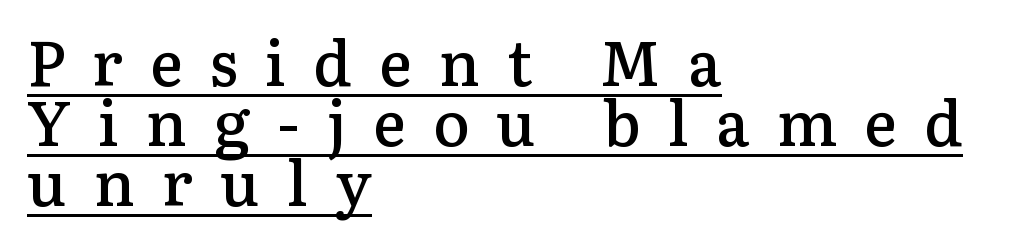
Q: Is the text bold? A: Semi-bold.
Q: Is the text italic (slanted)? A: No, it is upright.
Q: Is the typeface a serif or a sans-serif typeface? A: Serif.
Q: Is the text underlined? A: Yes.
Q: How is the paragraph aligned? A: Left-aligned.
Q: Is the spacing between letters normal or unusually wide? A: Unusually wide.
Q: Is the spacing between lines tight, normal or loose? A: Tight.
Q: Width (condensed, normal, or wide)? A: Normal.
Q: Stroke contrast? A: Low.
Q: x-height? A: Medium.
Q: Monospaced? A: No.
